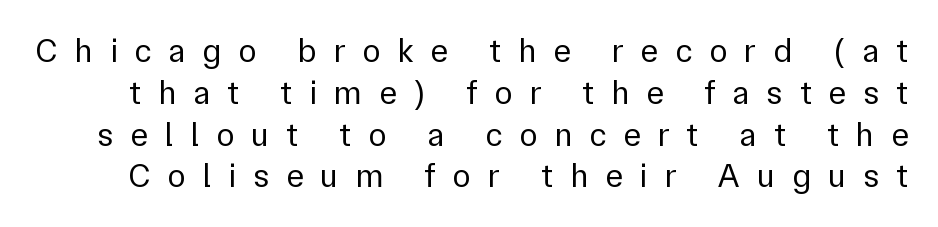
The image shows 34 px regular-weight sans-serif type, upright; set line spacing 1.23x, unusually wide letter spacing (+0.49 em), not underlined; a medium x-height.
